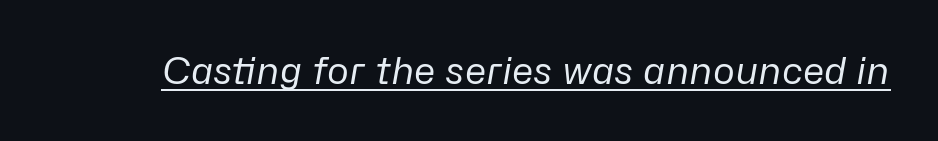
Q: Is the text bold? A: No.
Q: Is the text italic (slanted)? A: Yes, it leans right by about 10 degrees.
Q: Is the text underlined? A: Yes.
Q: Is the spacing between letters normal or unusually wide? A: Normal.
Q: Width (condensed, normal, or wide)? A: Normal.
Q: Stroke contrast? A: Low.
Q: x-height? A: Medium.
Q: Monospaced? A: No.
